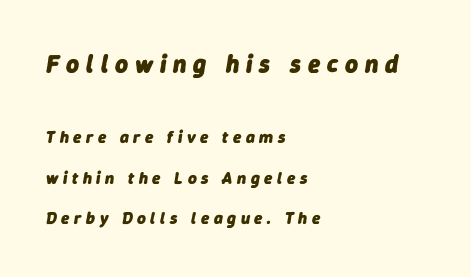
Q: Is the text bold? A: Yes.
Q: Is the text italic (slanted)? A: Yes, it leans right by about 9 degrees.
Q: Is the text underlined? A: No.
Q: How is the paragraph aligned? A: Left-aligned.
Q: Is the spacing between letters normal or unusually wide? A: Unusually wide.
Q: Is the spacing between lines tight, normal or loose? A: Loose.
Q: Which block of text is set in a larger size, the first (top) or the second (bottom)? A: The first (top) one.
